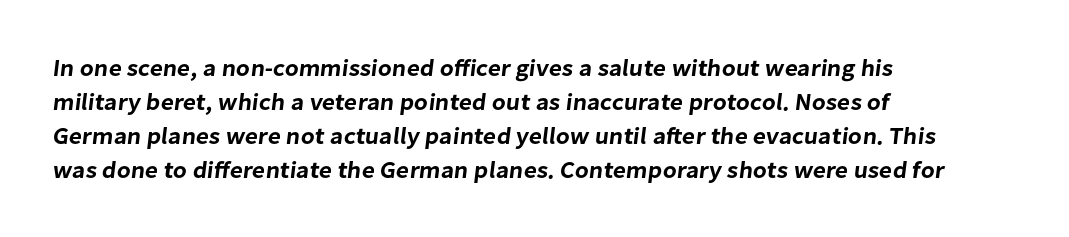
{"underline": "no", "align": "left", "line_spacing": "normal", "line_spacing_ratio": 1.41, "letter_spacing": "normal", "letter_spacing_em": 0.0, "glyph_px": 24}
